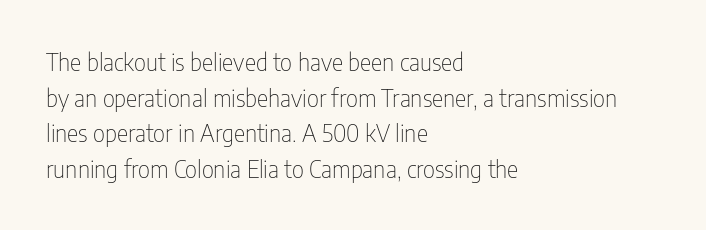
The image shows 24 px text type, upright; set left-aligned, normal line spacing (1.48x), normal letter spacing, not underlined.
